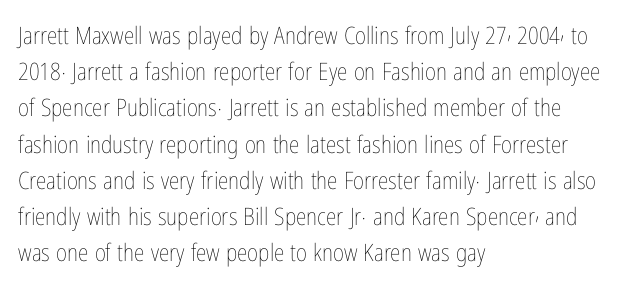
Q: Is the text bold? A: No.
Q: Is the text italic (slanted)? A: No, it is upright.
Q: Is the text underlined? A: No.
Q: How is the paragraph aligned? A: Left-aligned.
Q: Is the spacing between letters normal or unusually wide? A: Normal.
Q: Is the spacing between lines tight, normal or loose? A: Normal.
